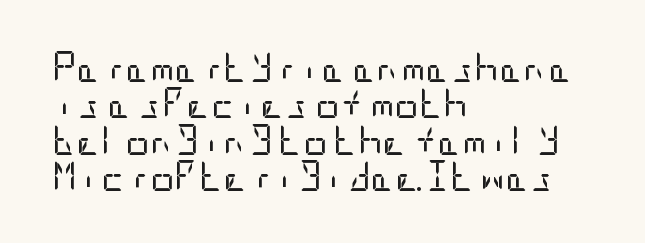
Weight class: somewhere from thin through regular. Characters follow at the spacing the type designer built in. Stroke terminals: plain, sans-serif. Where is the straight margin? On the left. The type sits square on the baseline with zero lean. This rendering features lettering with no underline.
